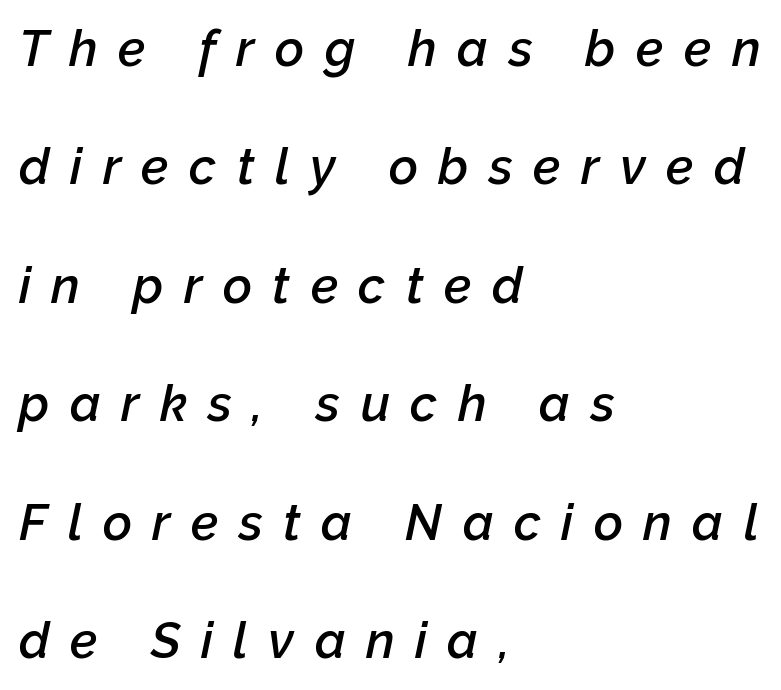
The image shows 50 px semibold type, italic (leaning right); set left-aligned, loose line spacing (2.37x), unusually wide letter spacing (+0.41 em), not underlined; low stroke contrast and a medium x-height.
